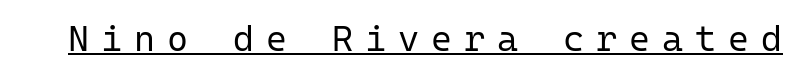
The image shows 36 px regular-weight sans-serif type, upright, monospaced; set unusually wide letter spacing (+0.33 em), underlined; low stroke contrast and a medium x-height.
